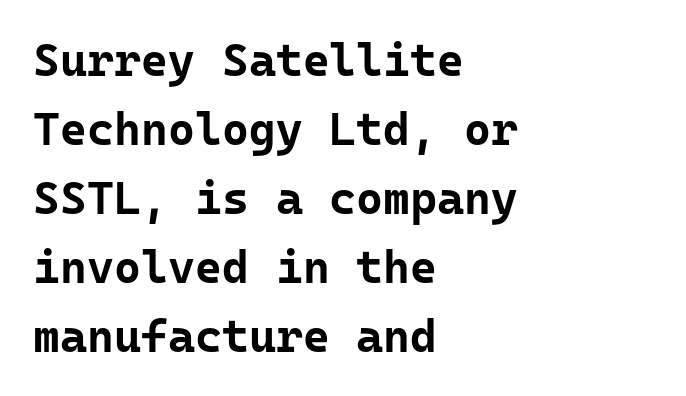
The image shows 46 px bold sans-serif type, upright, monospaced; set left-aligned, normal line spacing (1.5x), normal letter spacing, not underlined; low stroke contrast and a medium x-height.
